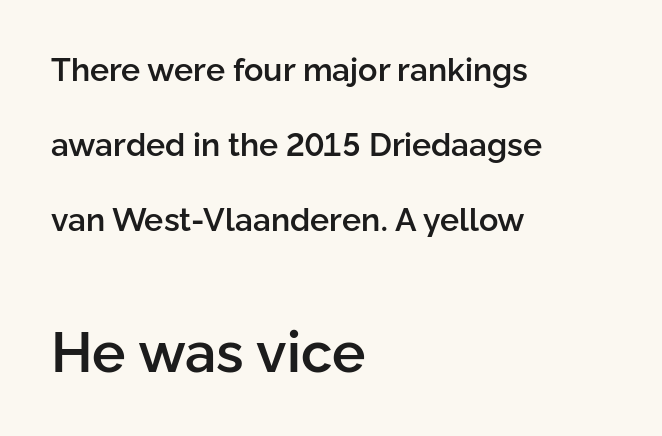
Note the varied advance widths — an 'i' is clearly narrower than an 'm'. No italicization has been applied; the sample stays upright. The passage shown is typeset with a sans-serif family. The space directly below the letters is spotless. The rendering uses a large line-height, opening up the rows.
